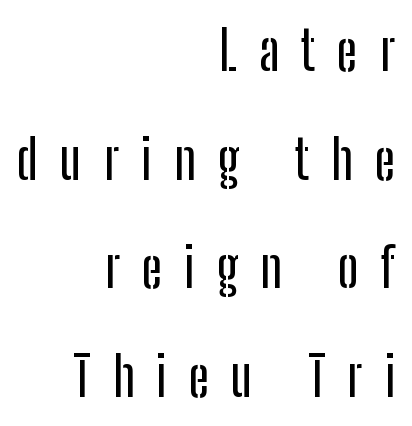
{"serif": "no", "italic": "no", "width": "condensed", "stroke_contrast": "low", "x_height": "medium", "monospaced": "no", "underline": "no", "align": "right", "line_spacing": "loose", "line_spacing_ratio": 2.01, "letter_spacing": "wide", "letter_spacing_em": 0.41, "glyph_px": 54}
